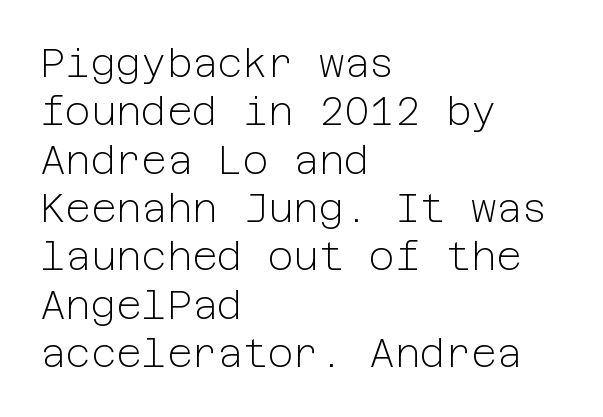
Q: Is the text bold? A: No.
Q: Is the text italic (slanted)? A: No, it is upright.
Q: Is the typeface a serif or a sans-serif typeface? A: Sans-serif.
Q: Is the text underlined? A: No.
Q: How is the paragraph aligned? A: Left-aligned.
Q: Is the spacing between letters normal or unusually wide? A: Normal.
Q: Width (condensed, normal, or wide)? A: Normal.
Q: Stroke contrast? A: Low.
Q: x-height? A: Medium.
